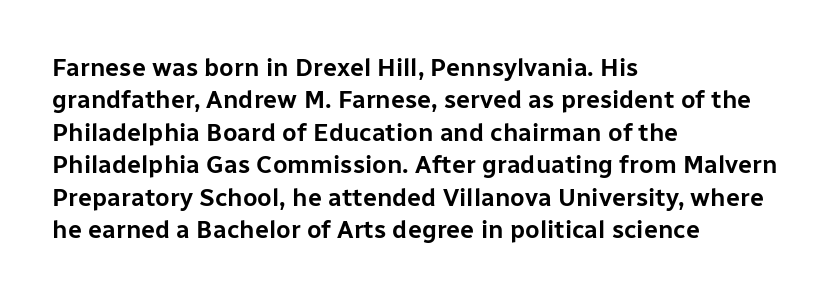
Is there much room between lines? A standard amount, neither cramped nor airy. The passage shown is not underscored anywhere. Visually the block forms a straight wall on the left and a jagged coastline on the right. The lettering holds an erect, upright posture throughout. This rendering leaves character spacing at its baseline value.
